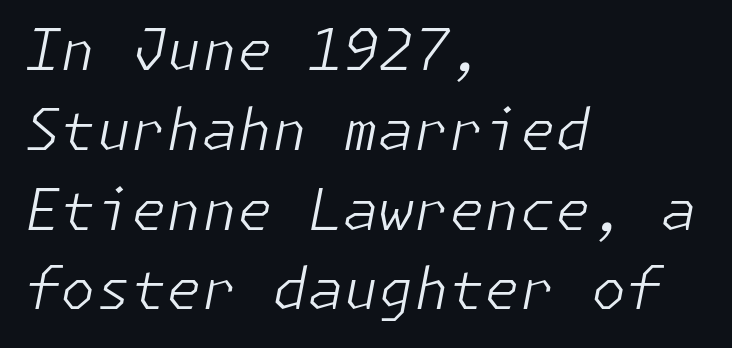
Q: Is the text bold? A: No.
Q: Is the text italic (slanted)? A: Yes, it leans right by about 11 degrees.
Q: Is the text underlined? A: No.
Q: How is the paragraph aligned? A: Left-aligned.
Q: Is the spacing between letters normal or unusually wide? A: Normal.
Q: Is the spacing between lines tight, normal or loose? A: Normal.
Q: Width (condensed, normal, or wide)? A: Normal.
Q: Stroke contrast? A: Low.
Q: x-height? A: Medium.
